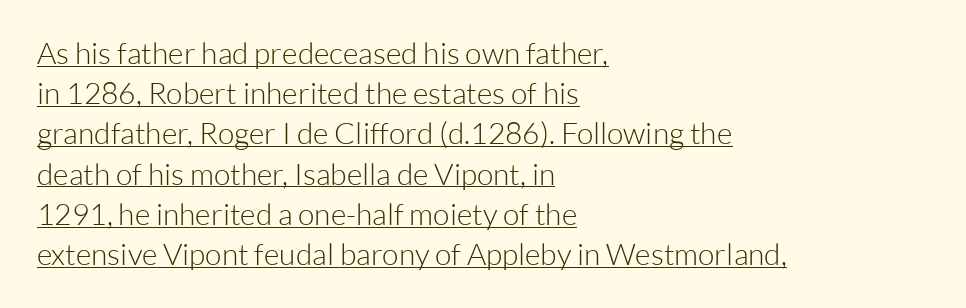
{"serif": "no", "italic": "no", "bold": "no", "weight": "light", "width": "normal", "stroke_contrast": "low", "x_height": "medium", "monospaced": "no", "underline": "yes", "align": "left", "line_spacing": "normal", "line_spacing_ratio": 1.34, "letter_spacing": "normal", "letter_spacing_em": 0.0, "glyph_px": 30}
